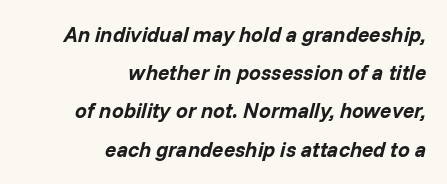
The image shows 21 px bold type, italic (leaning right); set right-aligned, line spacing 1.82x, normal letter spacing, not underlined.
